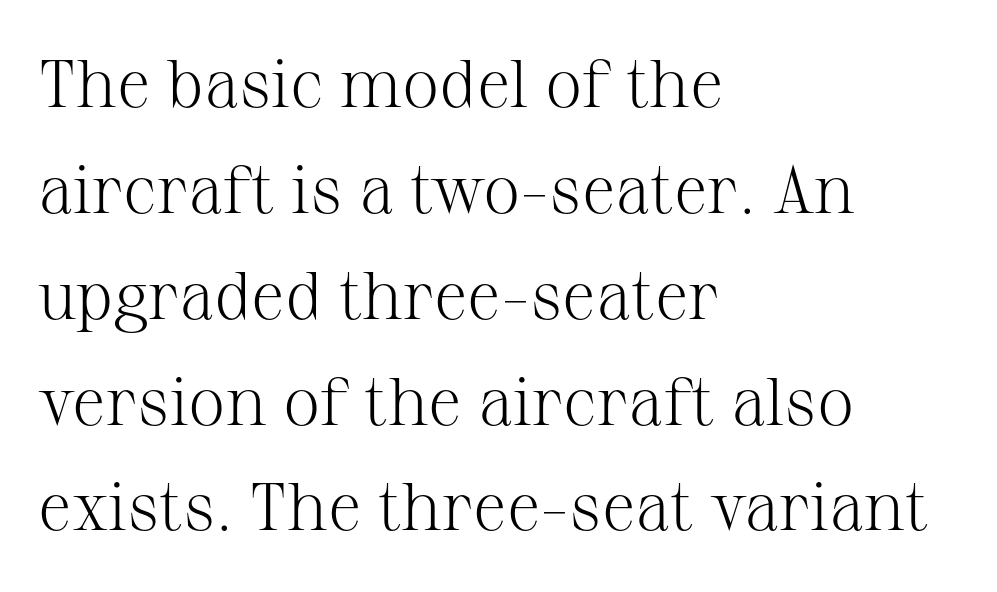
{"serif": "yes", "italic": "no", "bold": "no", "weight": "light", "width": "normal", "stroke_contrast": "medium", "x_height": "medium", "monospaced": "no", "underline": "no", "align": "left", "line_spacing": "normal", "line_spacing_ratio": 1.58, "letter_spacing": "normal", "letter_spacing_em": 0.0, "glyph_px": 67}
